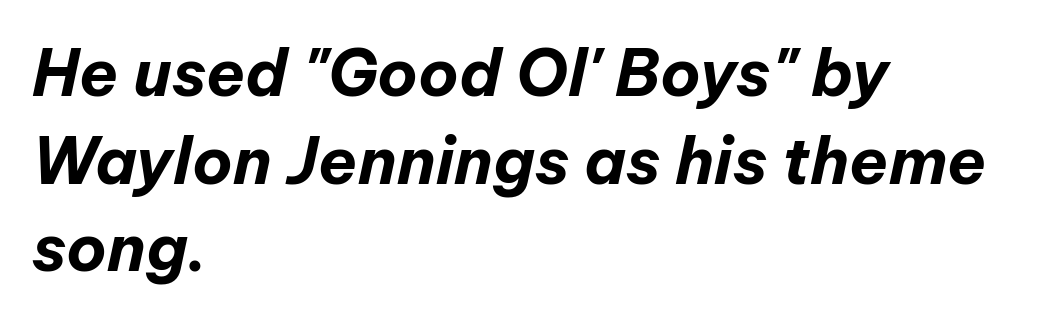
A student would call this left alignment; a typographer would say flush left, rag right. A typesetter would call this leading conventional body-copy spacing. How are the letters spaced? Ordinarily, with no added tracking. The rendering uses natural spacing where letterforms have individual widths. The glyphs have the mass of a bold cut.
